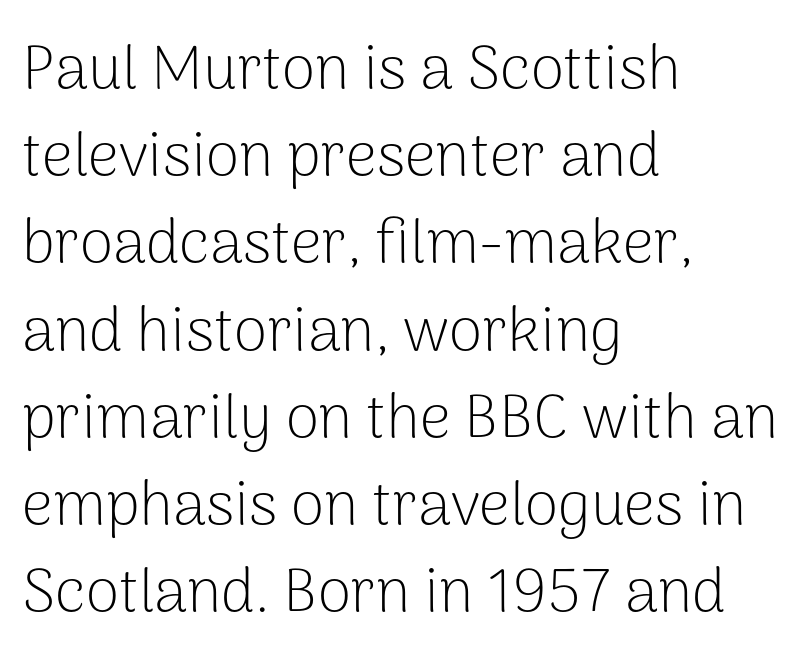
Q: Is the text bold? A: No.
Q: Is the text italic (slanted)? A: No, it is upright.
Q: Is the typeface a serif or a sans-serif typeface? A: Sans-serif.
Q: Is the text underlined? A: No.
Q: How is the paragraph aligned? A: Left-aligned.
Q: Is the spacing between letters normal or unusually wide? A: Normal.
Q: Is the spacing between lines tight, normal or loose? A: Normal.
Q: Width (condensed, normal, or wide)? A: Normal.
Q: Stroke contrast? A: Low.
Q: x-height? A: Medium.
Q: Monospaced? A: No.
